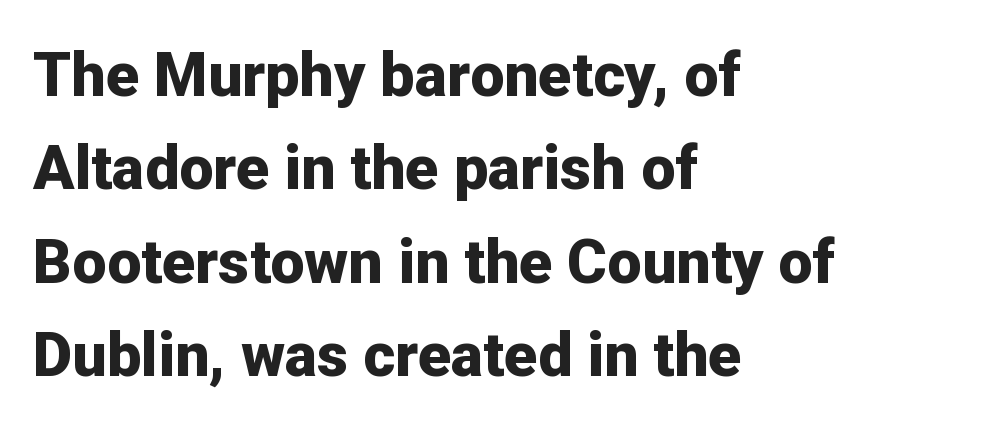
Q: Is the text bold? A: Yes.
Q: Is the text italic (slanted)? A: No, it is upright.
Q: Is the typeface a serif or a sans-serif typeface? A: Sans-serif.
Q: Is the text underlined? A: No.
Q: How is the paragraph aligned? A: Left-aligned.
Q: Is the spacing between letters normal or unusually wide? A: Normal.
Q: Is the spacing between lines tight, normal or loose? A: Normal.
Q: Width (condensed, normal, or wide)? A: Normal.
Q: Stroke contrast? A: Low.
Q: x-height? A: Medium.
Q: Monospaced? A: No.
